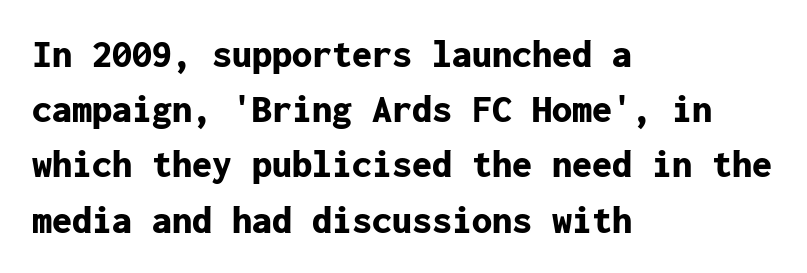
{"serif": "no", "italic": "no", "bold": "yes", "weight": "bold", "width": "normal", "stroke_contrast": "low", "x_height": "medium", "monospaced": "yes", "underline": "no", "align": "left", "line_spacing": "normal", "line_spacing_ratio": 1.38, "letter_spacing": "normal", "letter_spacing_em": 0.0, "glyph_px": 40}
